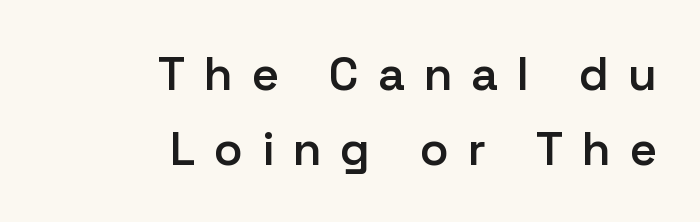
The image shows 47 px semibold sans-serif type, upright; set right-aligned, normal line spacing (1.59x), unusually wide letter spacing (+0.4 em), not underlined; low stroke contrast and a medium x-height.
